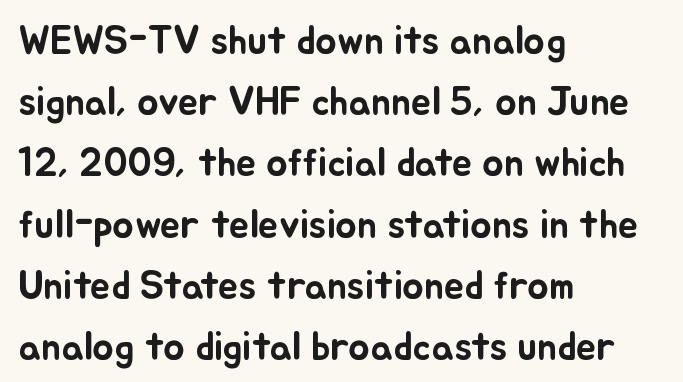
Typeset ragged right — the left edge is the straight one. The type is set solid horizontally, with unmodified tracking. A bare baseline throughout the passage. Is this a fixed-width face? No — the glyphs have proportional, varying widths. Rows of type keep a routine distance in the vertical direction.
